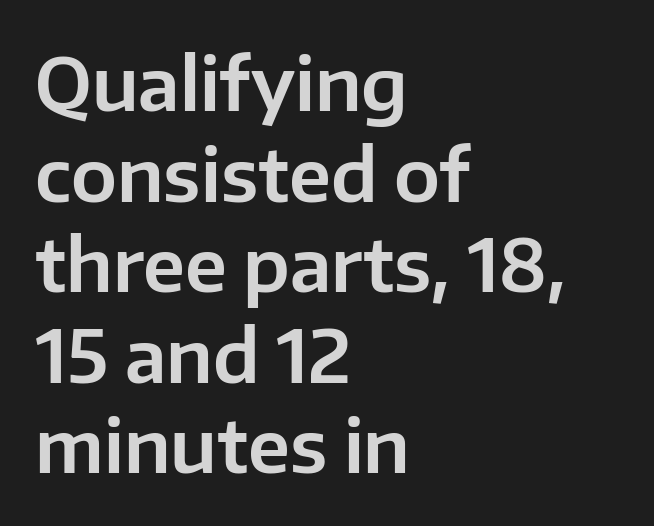
Q: Is the text italic (slanted)? A: No, it is upright.
Q: Is the typeface a serif or a sans-serif typeface? A: Sans-serif.
Q: Is the text underlined? A: No.
Q: How is the paragraph aligned? A: Left-aligned.
Q: Is the spacing between letters normal or unusually wide? A: Normal.
Q: Width (condensed, normal, or wide)? A: Normal.
Q: Stroke contrast? A: Low.
Q: x-height? A: Medium.
Q: Monospaced? A: No.
